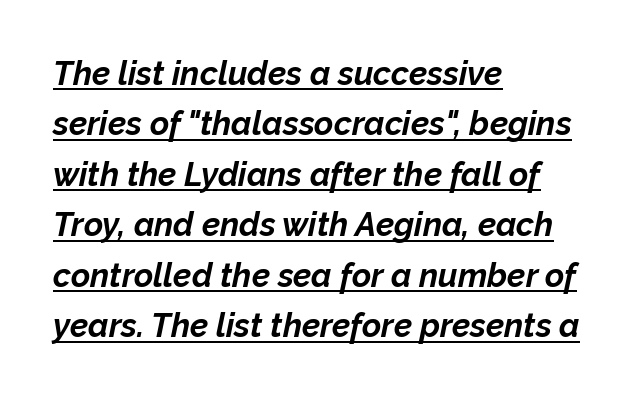
The image shows 33 px bold type, italic (leaning right); set left-aligned, normal line spacing (1.53x), normal letter spacing, underlined; low stroke contrast and a medium x-height.
